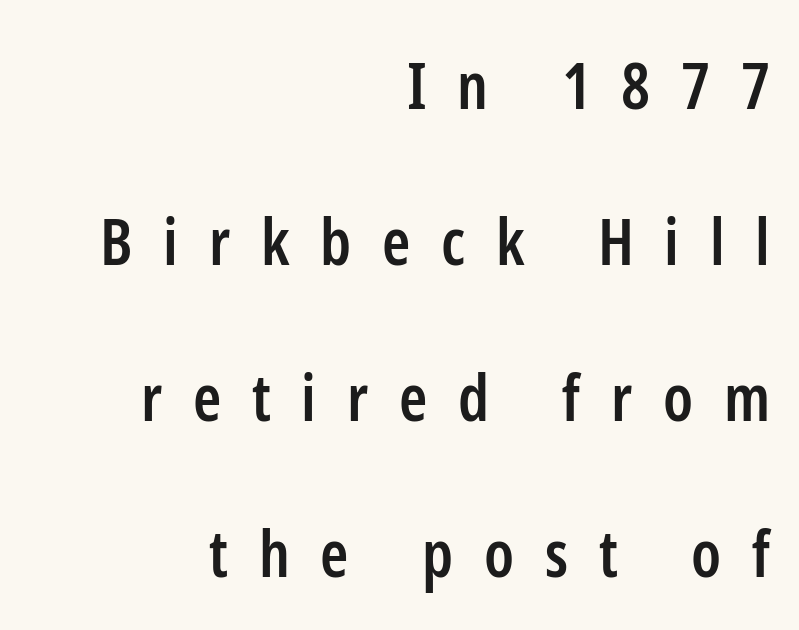
The image shows 64 px semibold, condensed sans-serif type, upright; set right-aligned, loose line spacing (2.44x), unusually wide letter spacing (+0.48 em), not underlined; low stroke contrast and a medium x-height.
